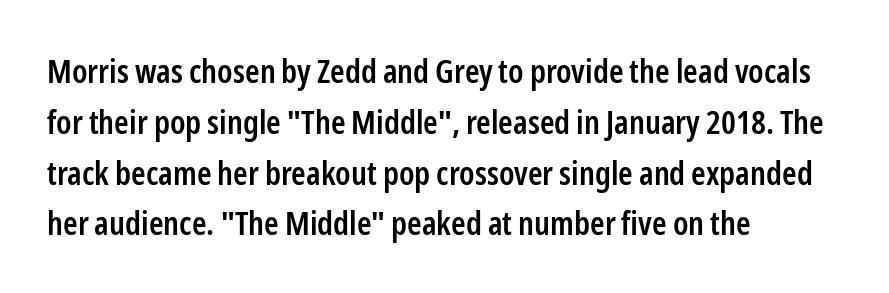
Q: Is the text bold? A: Semi-bold.
Q: Is the text italic (slanted)? A: No, it is upright.
Q: Is the typeface a serif or a sans-serif typeface? A: Sans-serif.
Q: Is the text underlined? A: No.
Q: How is the paragraph aligned? A: Left-aligned.
Q: Is the spacing between letters normal or unusually wide? A: Normal.
Q: Is the spacing between lines tight, normal or loose? A: Normal.
Q: Width (condensed, normal, or wide)? A: Condensed.
Q: Stroke contrast? A: Low.
Q: x-height? A: Medium.
Q: Monospaced? A: No.
